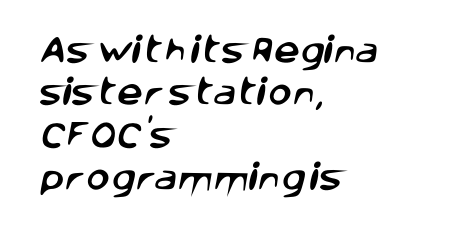
The image shows 29 px sans-serif type; set left-aligned, normal line spacing (1.46x), normal letter spacing, not underlined; low stroke contrast and a large x-height.
